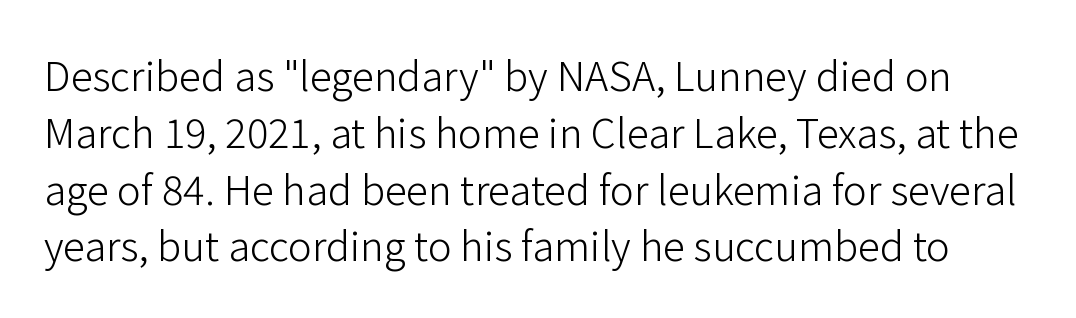
{"serif": "no", "italic": "no", "bold": "no", "weight": "light", "width": "normal", "stroke_contrast": "low", "x_height": "medium", "monospaced": "no", "underline": "no", "line_spacing": "normal", "line_spacing_ratio": 1.42, "letter_spacing": "normal", "letter_spacing_em": 0.0, "glyph_px": 40}
